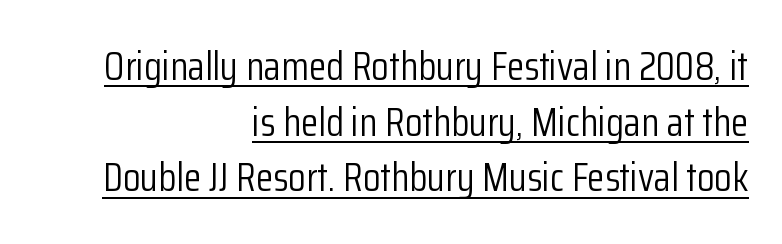
{"serif": "no", "italic": "no", "bold": "no", "weight": "light", "width": "condensed", "stroke_contrast": "low", "x_height": "medium", "monospaced": "no", "underline": "yes", "align": "right", "line_spacing": "normal", "line_spacing_ratio": 1.39, "letter_spacing": "normal", "letter_spacing_em": 0.0, "glyph_px": 40}
